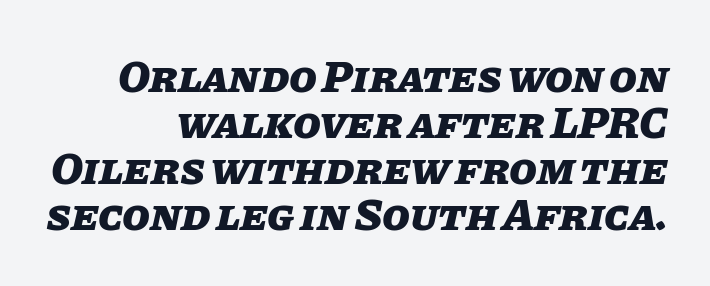
The image shows 45 px heavy type, italic (leaning right); set right-aligned, tight line spacing (1.02x), normal letter spacing, not underlined; low stroke contrast and a large x-height.
